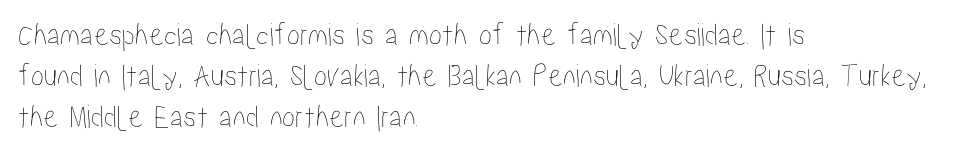
The image shows 33 px condensed type, upright; set left-aligned, line spacing 1.24x, normal letter spacing, not underlined; low stroke contrast and a medium x-height.
